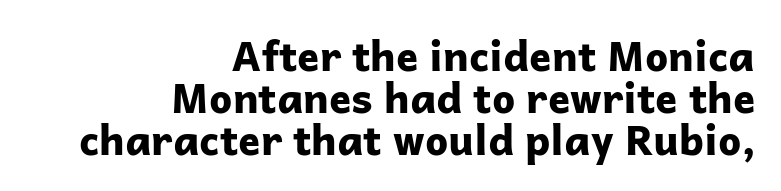
{"serif": "no", "italic": "no", "bold": "yes", "weight": "bold", "width": "normal", "stroke_contrast": "low", "x_height": "medium", "monospaced": "no", "underline": "no", "align": "right", "line_spacing": "tight", "line_spacing_ratio": 1.02, "letter_spacing": "normal", "letter_spacing_em": 0.0, "glyph_px": 41}
